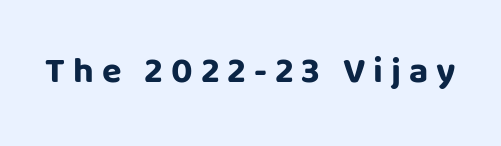
{"serif": "no", "italic": "no", "bold": "yes", "weight": "bold", "width": "normal", "stroke_contrast": "low", "x_height": "large", "monospaced": "no", "underline": "no", "letter_spacing": "wide", "letter_spacing_em": 0.22, "glyph_px": 36}
